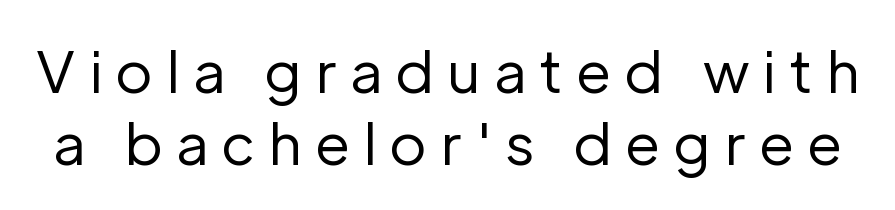
This is roman type, the default non-slanted kind. Summary of vertical rhythm: regular, with standard interline spacing. The font is comparable to plain body text, perhaps lighter. Plain, unruled lines of type. The type is letterspaced generously, with wide tracking. This rendering employs a face without finishing strokes, i.e., a sans-serif.
